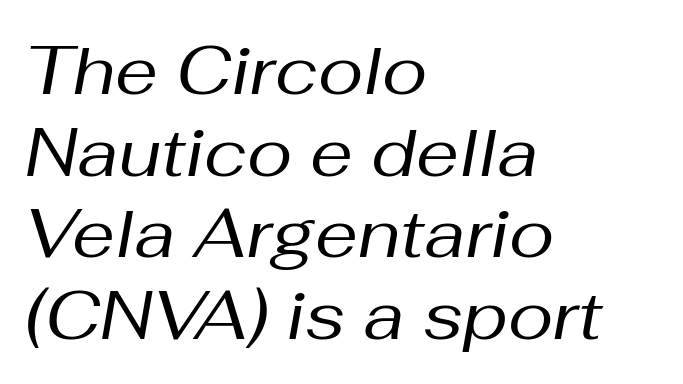
{"italic": "yes", "lean": "right", "slant_degrees": 10, "bold": "no", "weight": "regular", "width": "normal", "stroke_contrast": "medium", "x_height": "medium", "monospaced": "no", "underline": "no", "align": "left", "line_spacing_ratio": 1.2, "letter_spacing": "normal", "letter_spacing_em": 0.0, "glyph_px": 68}
